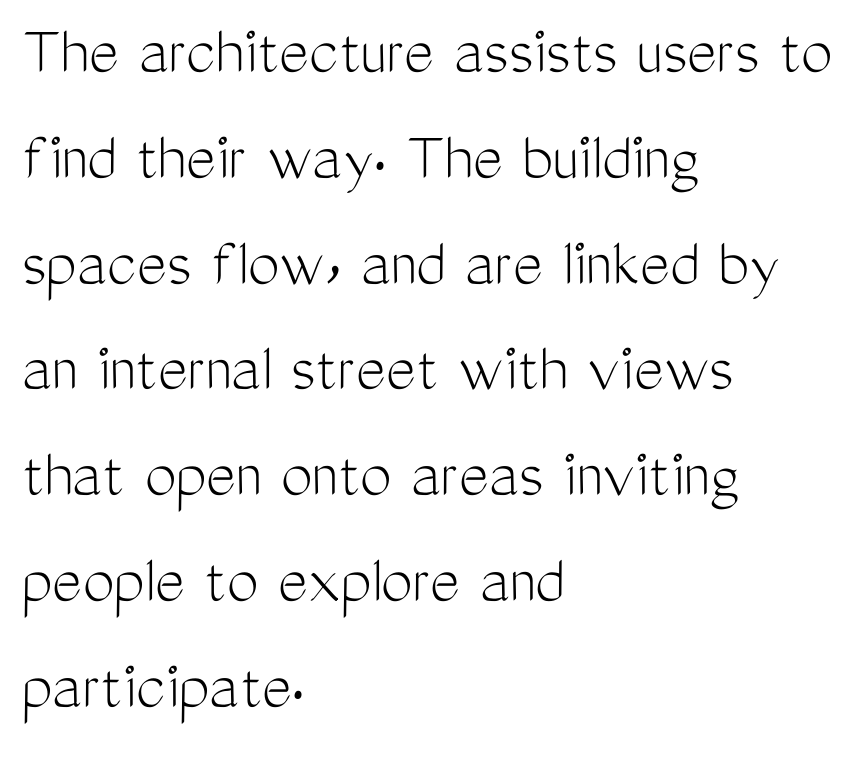
Heaviness? Minimal to ordinary, like unemphasized prose. The passage shown stacks its lines at a standard gap. A student would call this left alignment; a typographer would say flush left, rag right. This sample uses an upright cut, with every glyph sitting square on the baseline. Here the designer chose a conventional face with non-uniform glyph widths.
